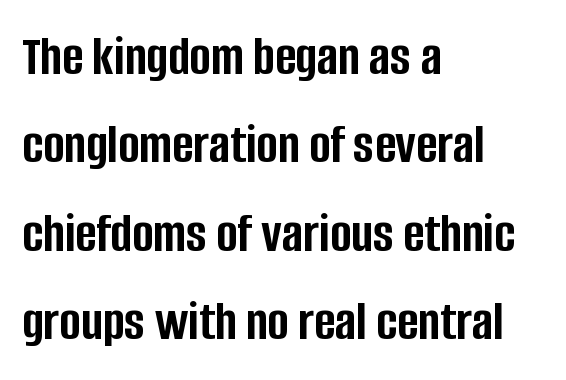
The image shows 57 px semibold, condensed sans-serif type, upright; set left-aligned, normal line spacing (1.55x), normal letter spacing, not underlined; low stroke contrast and a large x-height.
